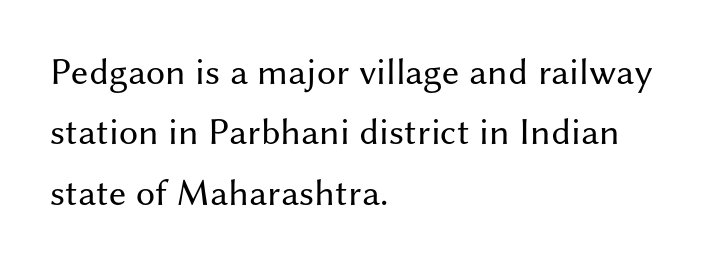
Q: Is the text bold? A: No.
Q: Is the text italic (slanted)? A: No, it is upright.
Q: Is the typeface a serif or a sans-serif typeface? A: Sans-serif.
Q: Is the text underlined? A: No.
Q: How is the paragraph aligned? A: Left-aligned.
Q: Is the spacing between letters normal or unusually wide? A: Normal.
Q: Is the spacing between lines tight, normal or loose? A: Normal.
Q: Width (condensed, normal, or wide)? A: Normal.
Q: Stroke contrast? A: Medium.
Q: x-height? A: Medium.
Q: Monospaced? A: No.
